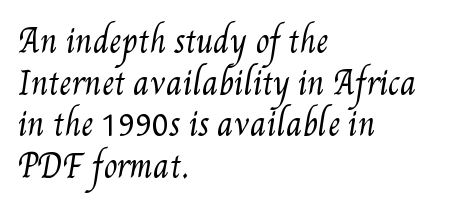
Nobody touched the tracking dial on this one. Compared with a centered layout, this one pins lines to the left instead. These glyphs show unthickened strokes, regular width or finer. These lines are rendered in a variable-pitch font. Glance below the letters and you will spot only blank space.
